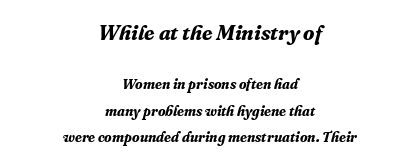
The whitespace from short lines is split evenly between both sides. The horizontal fit of the characters is conventional and even. Between these two stacked blocks, the higher one wins on size. The rendering uses a bold face; every stroke is thick and dark. Descenders hang freely into open space. This is oblique type, the kind used for emphasis or titles.
